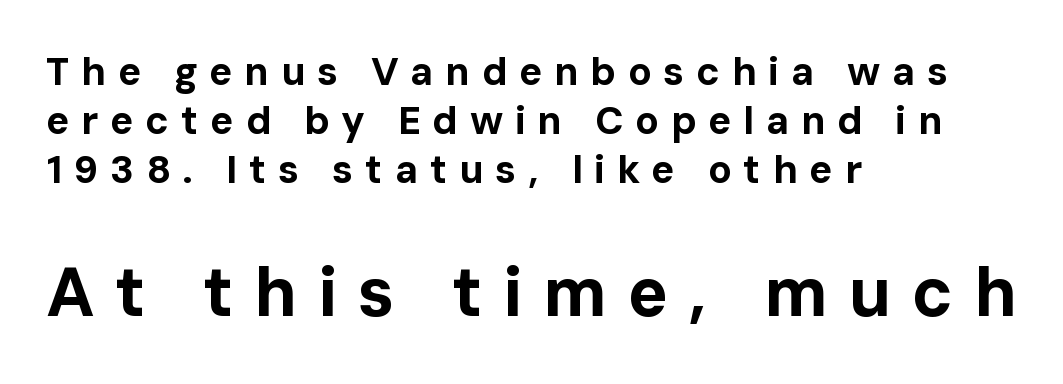
Q: Is the text bold? A: Yes.
Q: Is the text italic (slanted)? A: No, it is upright.
Q: Is the typeface a serif or a sans-serif typeface? A: Sans-serif.
Q: Is the text underlined? A: No.
Q: How is the paragraph aligned? A: Left-aligned.
Q: Is the spacing between letters normal or unusually wide? A: Unusually wide.
Q: Is the spacing between lines tight, normal or loose? A: Normal.
Q: Which block of text is set in a larger size, the first (top) or the second (bottom)? A: The second (bottom) one.
Q: Width (condensed, normal, or wide)? A: Normal.
Q: Stroke contrast? A: Low.
Q: x-height? A: Medium.
Q: Monospaced? A: No.
